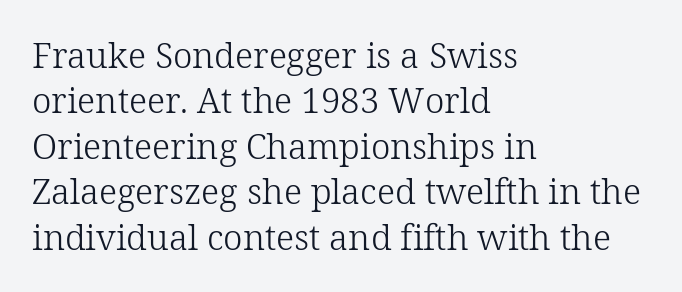
The image shows 35 px light serif type, upright; set left-aligned, normal line spacing (1.3x), normal letter spacing, not underlined; low stroke contrast and a medium x-height.
